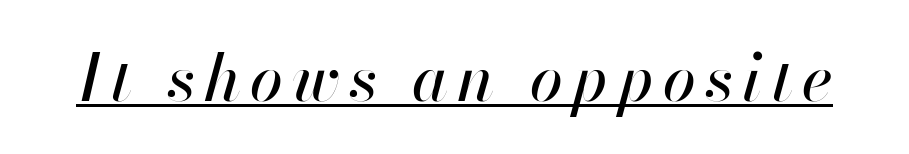
The image shows 66 px text type, italic (leaning right); set underlined; high stroke contrast and a small x-height.
